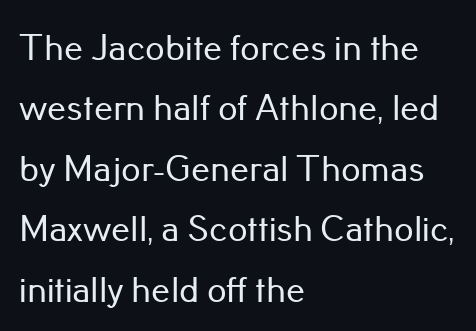
The image shows 38 px sans-serif type, upright; set left-aligned, normal line spacing (1.59x), normal letter spacing, not underlined; low stroke contrast and a small x-height.
